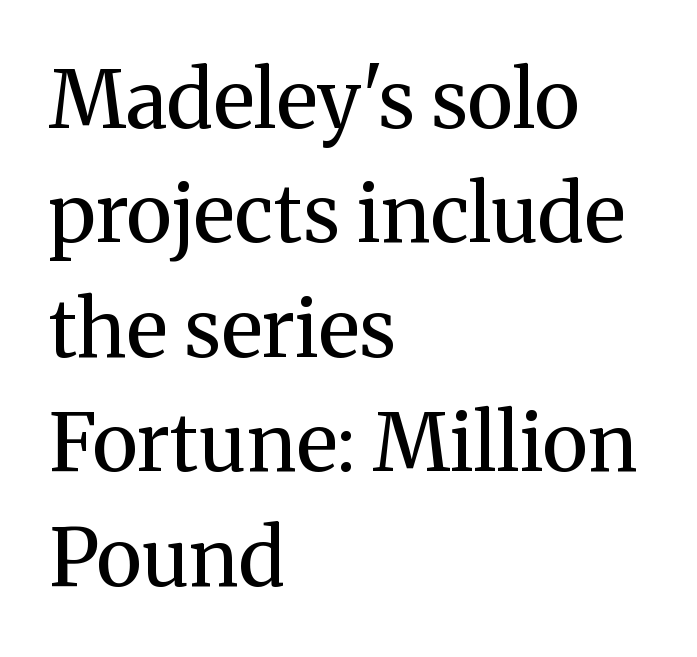
{"serif": "yes", "italic": "no", "bold": "no", "weight": "regular", "width": "normal", "stroke_contrast": "medium", "x_height": "medium", "monospaced": "no", "underline": "no", "align": "left", "line_spacing": "normal", "line_spacing_ratio": 1.43, "letter_spacing": "normal", "letter_spacing_em": 0.0, "glyph_px": 80}
